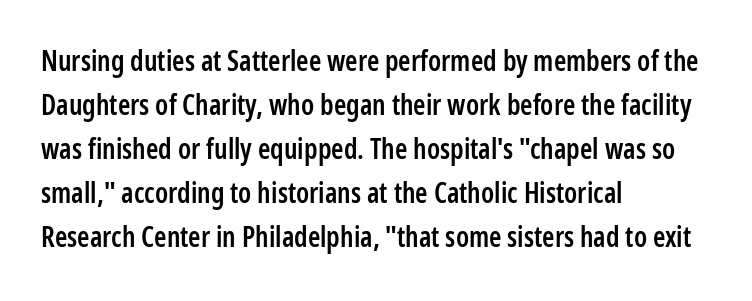
Each word holds together tightly as a unit, with standard inter-letter gaps. Looks like regular typesetting: each glyph gets only the width it needs. Ascenders rise straight up at ninety degrees. Does the leading feel generous? No, just average. Caption: semibold face, moderately heavy strokes.
